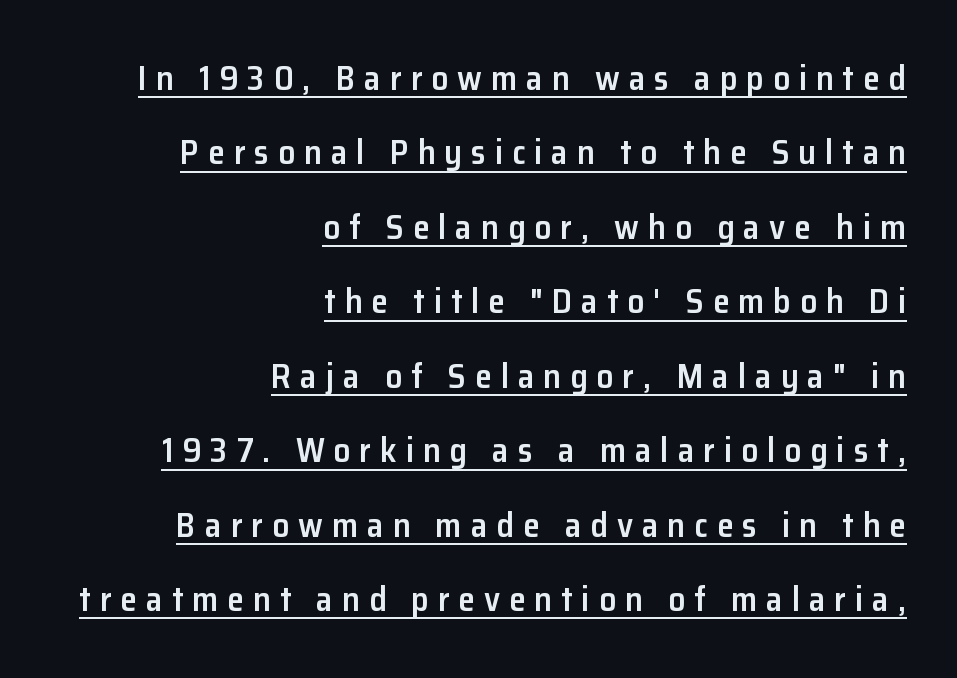
The image shows 34 px semibold sans-serif type, upright; set right-aligned, loose line spacing (2.19x), unusually wide letter spacing (+0.26 em), underlined; low stroke contrast and a medium x-height.
